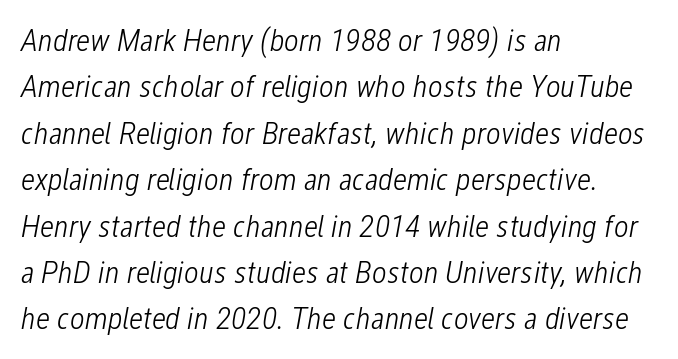
Q: Is the text bold? A: No.
Q: Is the text italic (slanted)? A: Yes, it leans right by about 12 degrees.
Q: Is the text underlined? A: No.
Q: How is the paragraph aligned? A: Left-aligned.
Q: Is the spacing between letters normal or unusually wide? A: Normal.
Q: Is the spacing between lines tight, normal or loose? A: Normal.
Q: Width (condensed, normal, or wide)? A: Condensed.
Q: Stroke contrast? A: Low.
Q: x-height? A: Medium.
Q: Monospaced? A: No.
